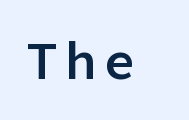
{"serif": "no", "italic": "no", "bold": "semi", "weight": "semibold", "width": "normal", "stroke_contrast": "low", "x_height": "medium", "monospaced": "yes", "underline": "no", "glyph_px": 53}
